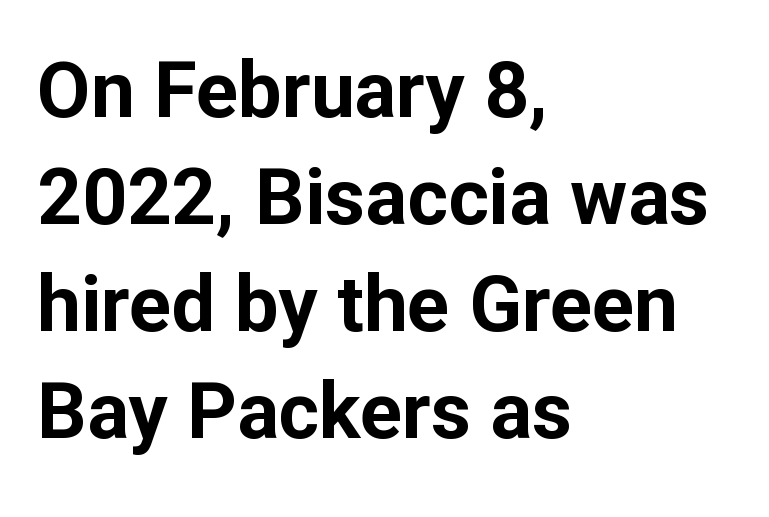
{"serif": "no", "italic": "no", "bold": "yes", "weight": "bold", "width": "normal", "stroke_contrast": "low", "x_height": "medium", "monospaced": "no", "underline": "no", "align": "left", "line_spacing": "normal", "line_spacing_ratio": 1.37, "letter_spacing": "normal", "letter_spacing_em": 0.0, "glyph_px": 78}
